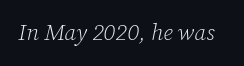
Q: Is the text bold? A: No.
Q: Is the text italic (slanted)? A: Yes, it leans right by about 12 degrees.
Q: Is the text underlined? A: No.
Q: Is the spacing between letters normal or unusually wide? A: Normal.
